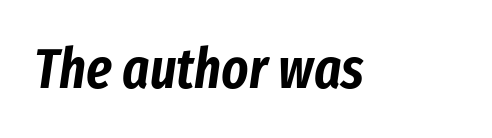
Rendered with sloped, italic letterforms. The face used here is proportionally spaced, like ordinary book or web type. The gap between lines stays unmarked. Caption: standard tracking, unaltered.
